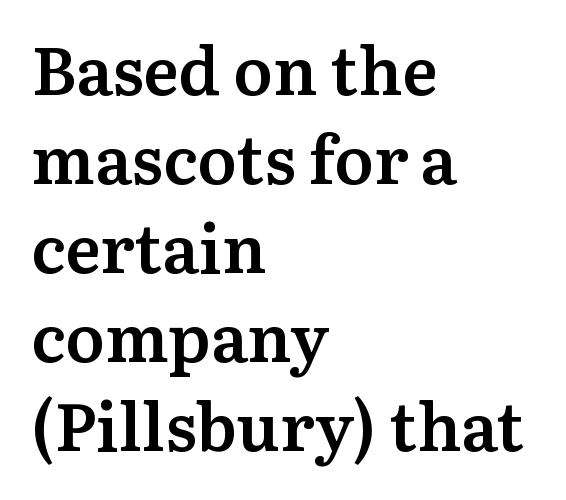
The image shows 67 px semibold serif type, upright; set left-aligned, normal line spacing (1.33x), normal letter spacing, not underlined; medium stroke contrast and a medium x-height.
